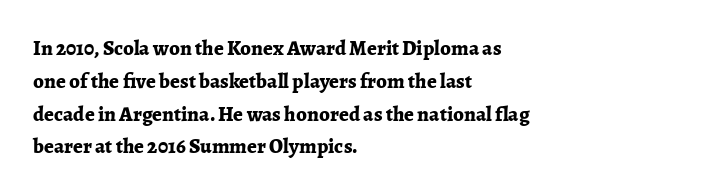
{"italic": "no", "bold": "yes", "underline": "no", "align": "left", "line_spacing": "normal", "line_spacing_ratio": 1.56, "letter_spacing": "normal", "letter_spacing_em": 0.0, "glyph_px": 21}
